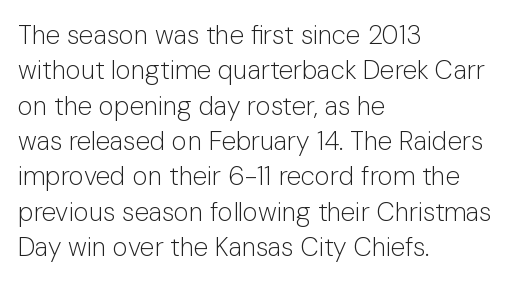
Q: Is the text bold? A: No.
Q: Is the text italic (slanted)? A: No, it is upright.
Q: Is the text underlined? A: No.
Q: How is the paragraph aligned? A: Left-aligned.
Q: Is the spacing between letters normal or unusually wide? A: Normal.
Q: Is the spacing between lines tight, normal or loose? A: Normal.
